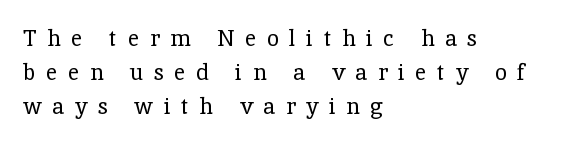
Q: Is the text bold? A: No.
Q: Is the text italic (slanted)? A: No, it is upright.
Q: Is the text underlined? A: No.
Q: How is the paragraph aligned? A: Left-aligned.
Q: Is the spacing between letters normal or unusually wide? A: Unusually wide.
Q: Is the spacing between lines tight, normal or loose? A: Normal.
